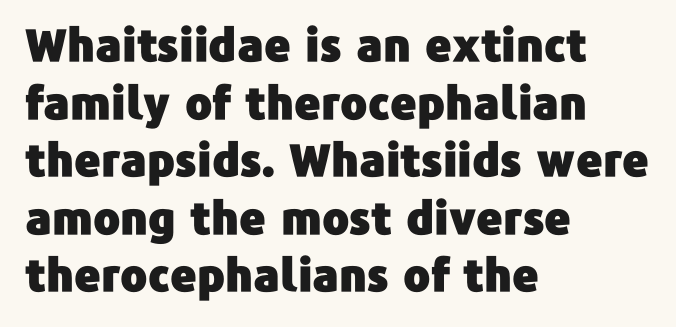
Q: Is the text italic (slanted)? A: No, it is upright.
Q: Is the typeface a serif or a sans-serif typeface? A: Sans-serif.
Q: Is the text underlined? A: No.
Q: How is the paragraph aligned? A: Left-aligned.
Q: Is the spacing between letters normal or unusually wide? A: Normal.
Q: Is the spacing between lines tight, normal or loose? A: Normal.
Q: Width (condensed, normal, or wide)? A: Normal.
Q: Stroke contrast? A: Low.
Q: x-height? A: Medium.
Q: Monospaced? A: No.
